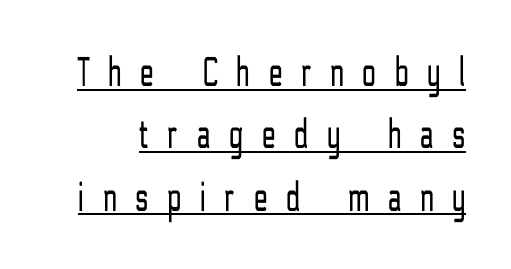
Every character sits straight up, as roman type does. Classification — sans serif. The rendering uses a moderate line-height, typical for paragraphs. Students, note that the glyphs here are deliberately spaced far apart. Honestly, the underline is the first thing you notice here. Spacing verdict: proportional, widths tailored to each character.
